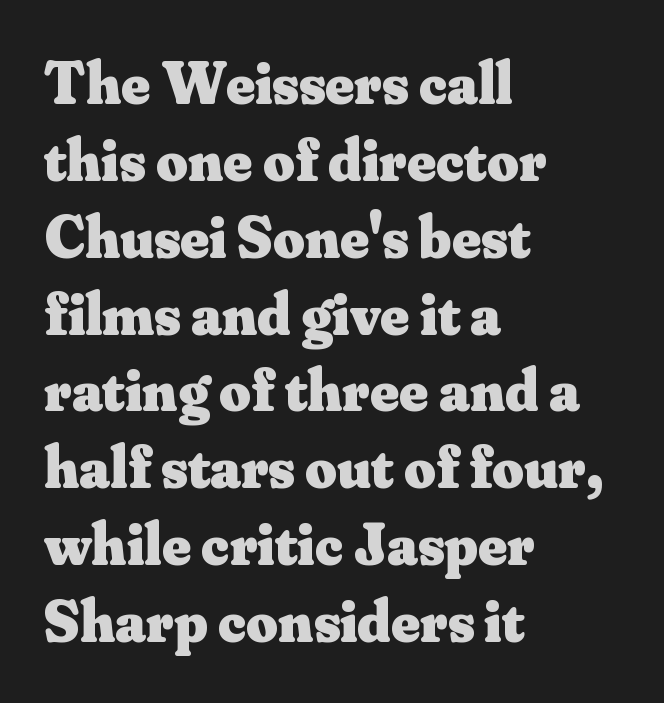
I'd call this a serif setting — the letters wear small feet. Each line starts at the same left margin while the right side varies. A full-strength bold gives these letters their thick strokes. Type without underlining. The letters advance in unequal steps, a hallmark of proportional type. The tracking reads as untouched default to a designer's eye.
